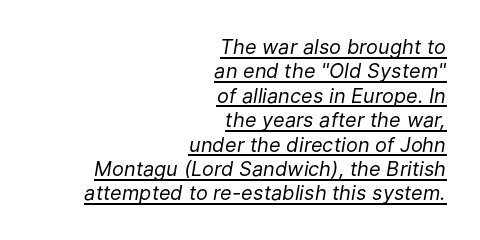
{"italic": "yes", "lean": "right", "slant_degrees": 9, "bold": "no", "underline": "yes", "align": "right", "line_spacing_ratio": 1.22, "letter_spacing": "normal", "letter_spacing_em": 0.0, "glyph_px": 20}
